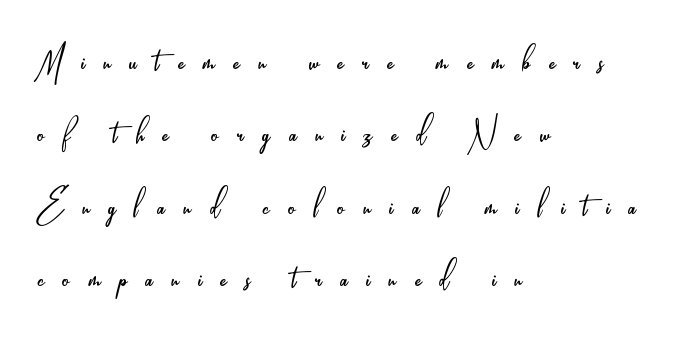
The image shows 45 px light, condensed sans-serif type; set left-aligned, normal line spacing (1.61x), unusually wide letter spacing (+0.41 em), not underlined; low stroke contrast and a small x-height.
